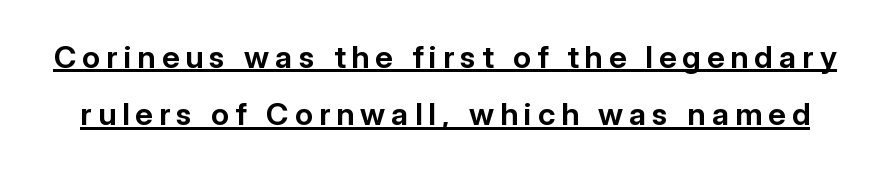
The image shows 31 px bold sans-serif type, upright; set line spacing 1.85x, unusually wide letter spacing (+0.2 em), underlined; low stroke contrast and a medium x-height.
